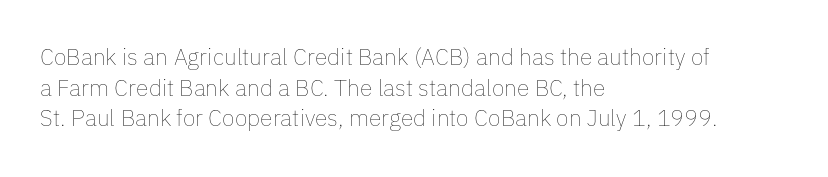
Vertical spacing — default. The text block is weighted toward the left margin, trailing off unevenly rightward. The baseline area is clear. These lines keep a tight, regular rhythm from letter to letter. No extra ink here — the face is not bold.
